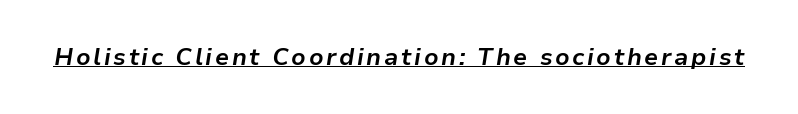
The image shows 24 px bold type, italic (leaning right); set underlined.
